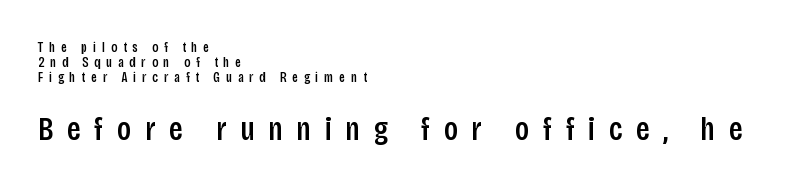
{"serif": "no", "italic": "no", "width": "condensed", "stroke_contrast": "low", "x_height": "large", "monospaced": "no", "underline": "no", "align": "left", "line_spacing": "tight", "line_spacing_ratio": 1.07, "letter_spacing": "wide", "letter_spacing_em": 0.41, "larger_block": "second", "size_ratio": 2.36, "glyph_px": 33}
